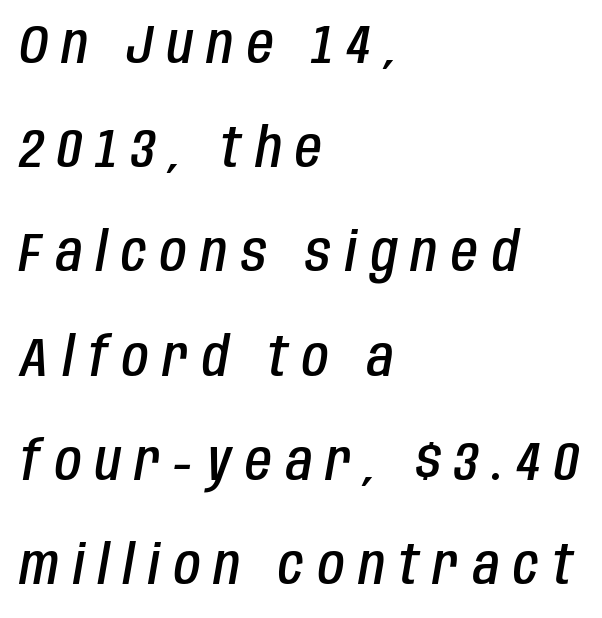
These lines stand farther apart than default settings would place them. Teacher's note: observe the even left margin — that is flush-left alignment. The face used here is proportionally spaced, like ordinary book or web type. A typesetter would mark this as italic. Bold? Not quite — semibold, heavier than regular but stopping short.
